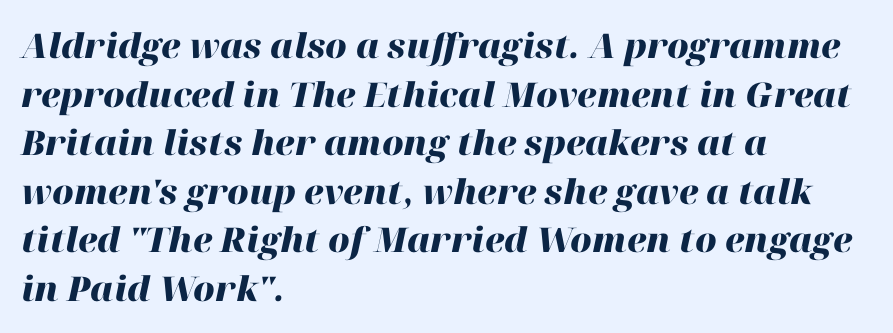
{"italic": "yes", "lean": "right", "slant_degrees": 12, "bold": "yes", "weight": "heavy", "width": "normal", "stroke_contrast": "high", "x_height": "medium", "monospaced": "no", "underline": "no", "align": "left", "line_spacing": "normal", "line_spacing_ratio": 1.43, "letter_spacing": "normal", "letter_spacing_em": 0.0, "glyph_px": 34}
